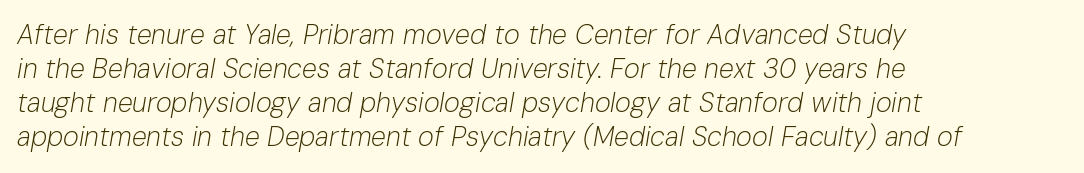
Layout note: lines flush left. The area under the type is left untouched. The horizontal fit of the characters is conventional and even. Caption: face not bold, strokes unweighted. A typesetter would call this leading conventional body-copy spacing.
